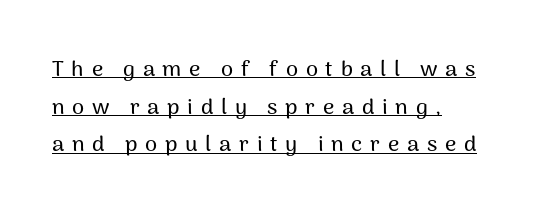
Q: Is the text italic (slanted)? A: No, it is upright.
Q: Is the text underlined? A: Yes.
Q: How is the paragraph aligned? A: Left-aligned.
Q: Is the spacing between letters normal or unusually wide? A: Unusually wide.
